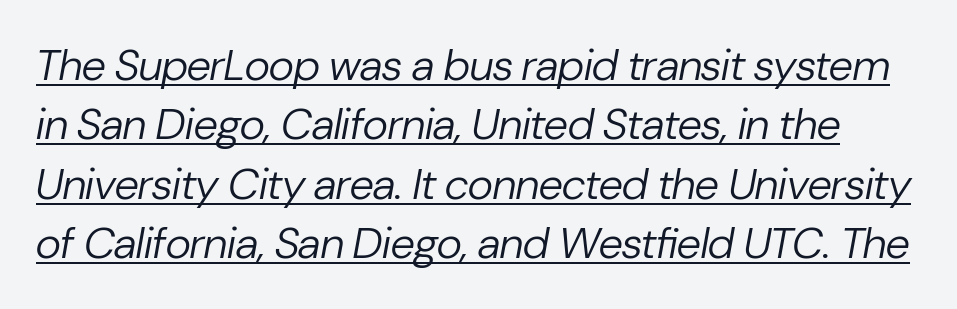
Somebody hit Ctrl+U on this one — the words are underlined. The face used here is rendered with its standard letterfit. You could not count columns in this text — the font is proportionally spaced. Stroke thickness stays within the range of a standard reading face or lighter. The lines sit at an ordinary, default distance from one another.
